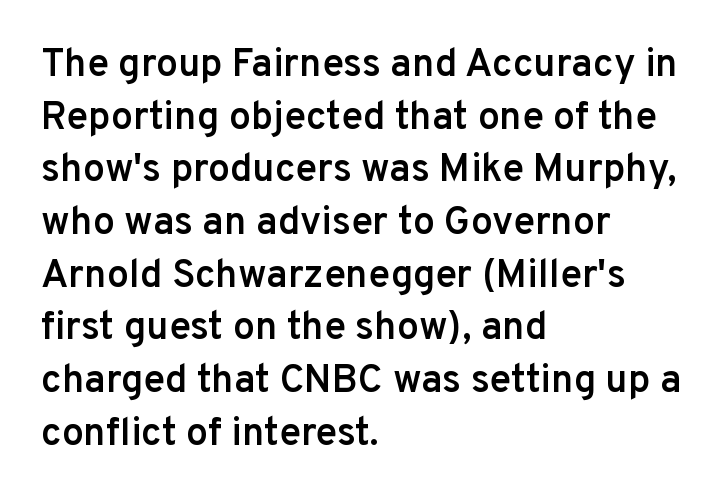
Q: Is the text bold? A: Semi-bold.
Q: Is the text italic (slanted)? A: No, it is upright.
Q: Is the typeface a serif or a sans-serif typeface? A: Sans-serif.
Q: Is the text underlined? A: No.
Q: How is the paragraph aligned? A: Left-aligned.
Q: Is the spacing between letters normal or unusually wide? A: Normal.
Q: Is the spacing between lines tight, normal or loose? A: Normal.
Q: Width (condensed, normal, or wide)? A: Normal.
Q: Stroke contrast? A: Low.
Q: x-height? A: Medium.
Q: Monospaced? A: No.
